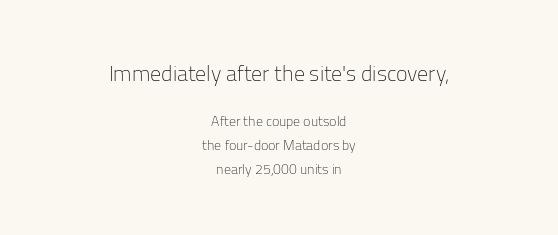
{"italic": "no", "bold": "no", "underline": "no", "align": "center", "line_spacing_ratio": 1.71, "letter_spacing": "normal", "letter_spacing_em": 0.0, "larger_block": "first", "size_ratio": 1.57, "glyph_px": 22}
